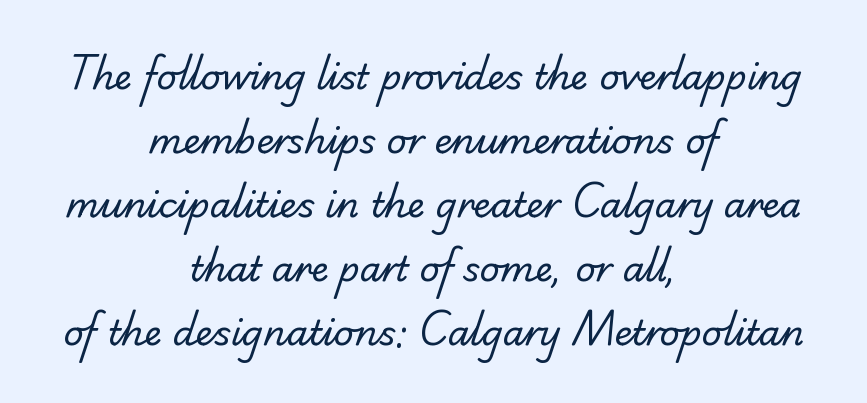
Quick note: underline off. Compared with a flush-left layout, this one balances lines on the center instead. Yep, those are serifs on the letters. Look at the tracking — it's just the regular setting, nothing added.
